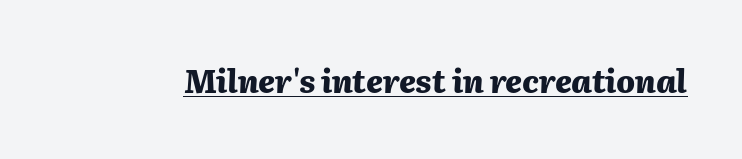
Q: Is the text bold? A: Yes.
Q: Is the text italic (slanted)? A: Yes, it leans right by about 2 degrees.
Q: Is the text underlined? A: Yes.
Q: Is the spacing between letters normal or unusually wide? A: Normal.
Q: Width (condensed, normal, or wide)? A: Normal.
Q: Stroke contrast? A: Medium.
Q: x-height? A: Medium.
Q: Monospaced? A: No.
